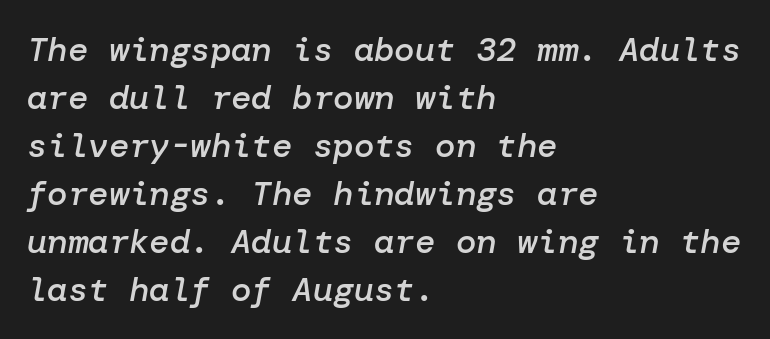
{"italic": "yes", "lean": "right", "slant_degrees": 10, "bold": "semi", "weight": "semibold", "width": "normal", "stroke_contrast": "low", "x_height": "medium", "underline": "no", "align": "left", "line_spacing": "normal", "line_spacing_ratio": 1.41, "letter_spacing": "normal", "letter_spacing_em": 0.0, "glyph_px": 34}
